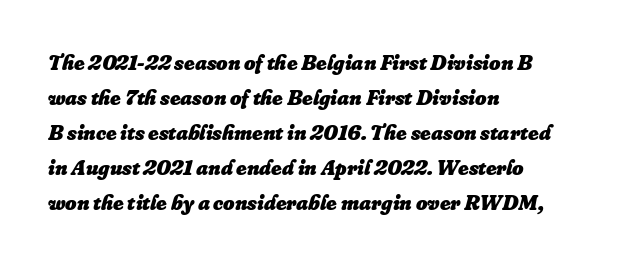
{"italic": "yes", "lean": "right", "slant_degrees": 16, "bold": "yes", "underline": "no", "align": "left", "line_spacing": "normal", "line_spacing_ratio": 1.59, "letter_spacing": "normal", "letter_spacing_em": 0.0, "glyph_px": 22}
